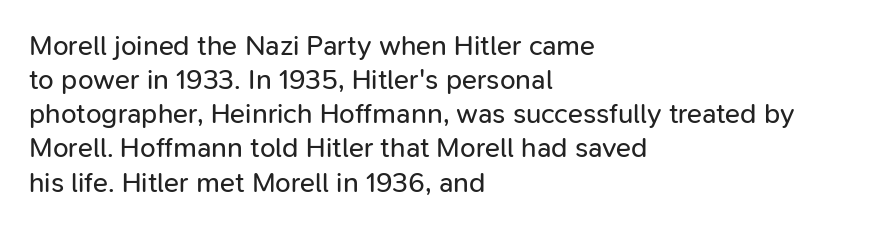
Tracking here is standard; glyphs follow each other at the usual distance. This rendering employs a face without finishing strokes, i.e., a sans-serif. Is the block centered? No — it sits flush against the left margin. Underlining? Definitely not there.
